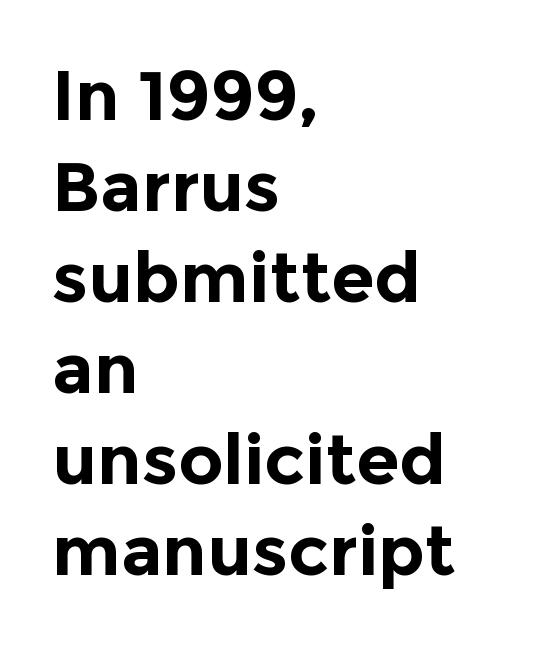
The image shows 70 px bold sans-serif type, upright; set left-aligned, normal line spacing (1.3x), normal letter spacing, not underlined; a medium x-height.
